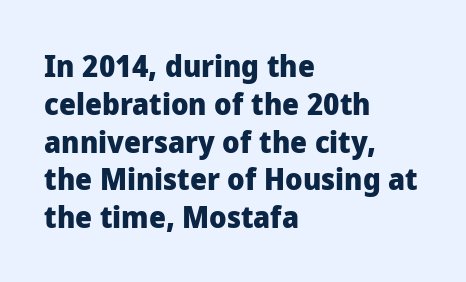
Each letter keeps its own natural width here, so spacing adapts to shape. Line spacing here is normal. Spacing between characters is what you'd get straight out of the box. Italic? Not at all — the glyphs are vertical.
